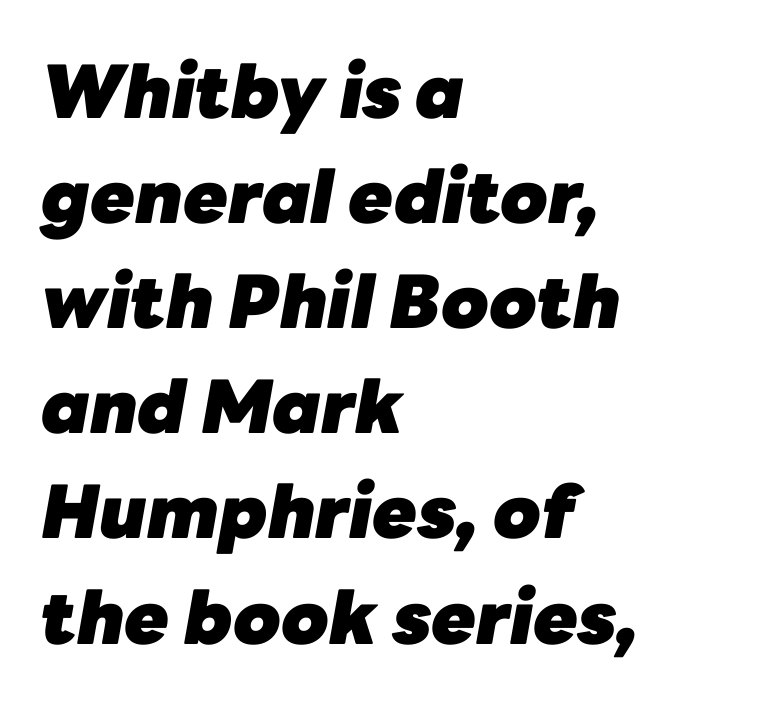
The image shows 73 px heavy type, italic (leaning right); set left-aligned, normal line spacing (1.44x), normal letter spacing, not underlined; low stroke contrast and a medium x-height.
